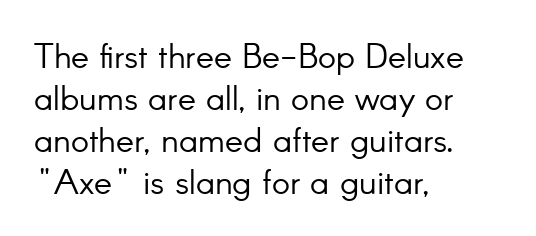
The image shows 34 px light sans-serif type, upright; set left-aligned, line spacing 1.24x, normal letter spacing, not underlined; low stroke contrast and a small x-height.
